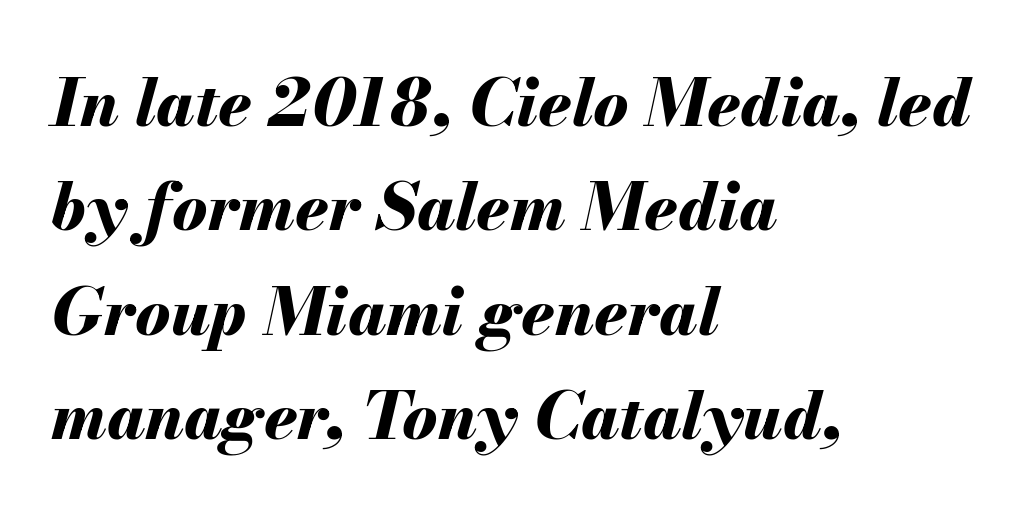
The image shows 66 px bold type, italic (leaning right); set left-aligned, normal line spacing (1.58x), normal letter spacing, not underlined; medium stroke contrast and a small x-height.
